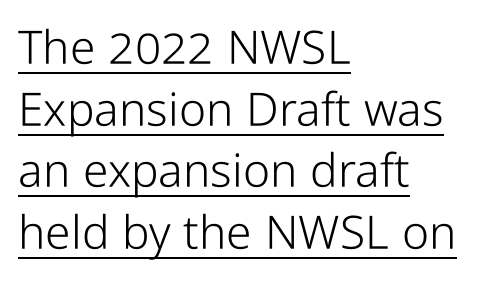
The image shows 46 px light, condensed sans-serif type, upright; set left-aligned, normal line spacing (1.34x), normal letter spacing, underlined; low stroke contrast and a medium x-height.
